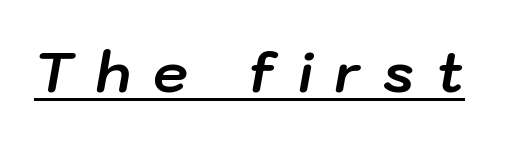
Q: Is the text bold? A: Yes.
Q: Is the text italic (slanted)? A: Yes, it leans right by about 10 degrees.
Q: Is the text underlined? A: Yes.
Q: Is the spacing between letters normal or unusually wide? A: Unusually wide.
Q: Width (condensed, normal, or wide)? A: Normal.
Q: Stroke contrast? A: Low.
Q: x-height? A: Medium.
Q: Monospaced? A: No.
